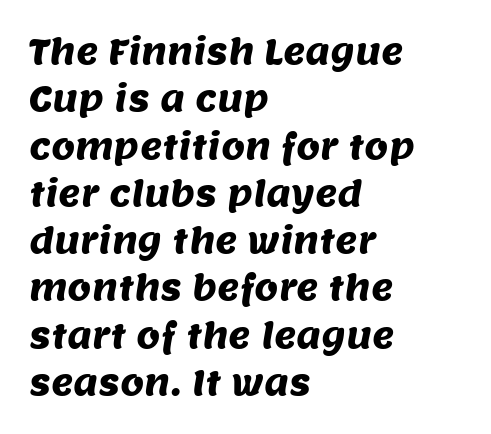
The image shows 34 px sans-serif type; set left-aligned, normal line spacing (1.39x), normal letter spacing, not underlined; medium stroke contrast and a large x-height.
